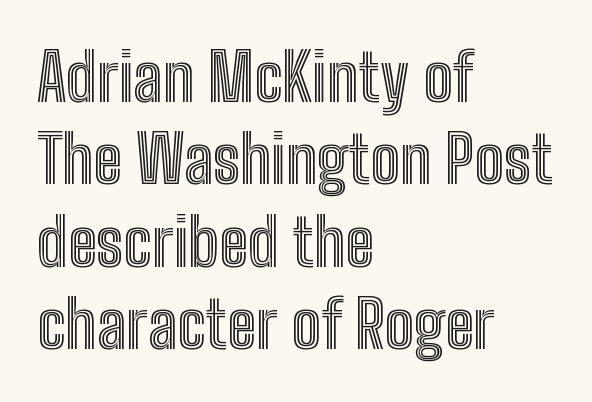
{"italic": "no", "width": "condensed", "x_height": "medium", "monospaced": "no", "underline": "no", "align": "left", "line_spacing": "normal", "line_spacing_ratio": 1.25, "letter_spacing": "normal", "letter_spacing_em": 0.0, "glyph_px": 66}
